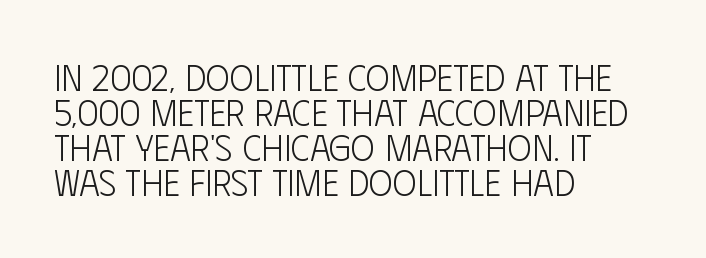
I'd call this a sans setting — the letters go barefoot. Compared with a centered layout, this one pins lines to the left instead. Honestly, the rows look squashed on top of each other. The glyphs are unaccompanied by any horizontal stroke below them. Do the characters align in a grid? No, the font is proportional. It's the straight-up-and-down kind of type.
